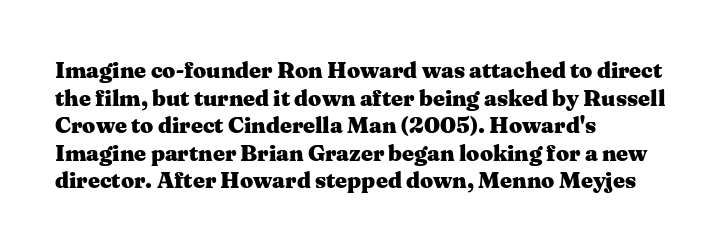
The letters stand upright; this is a roman face. Each word holds together tightly as a unit, with standard inter-letter gaps. Underline: absent. Notice how thick the strokes are: this is what a full bold looks like. The setting favours the left margin, as ordinary paragraphs usually do.
